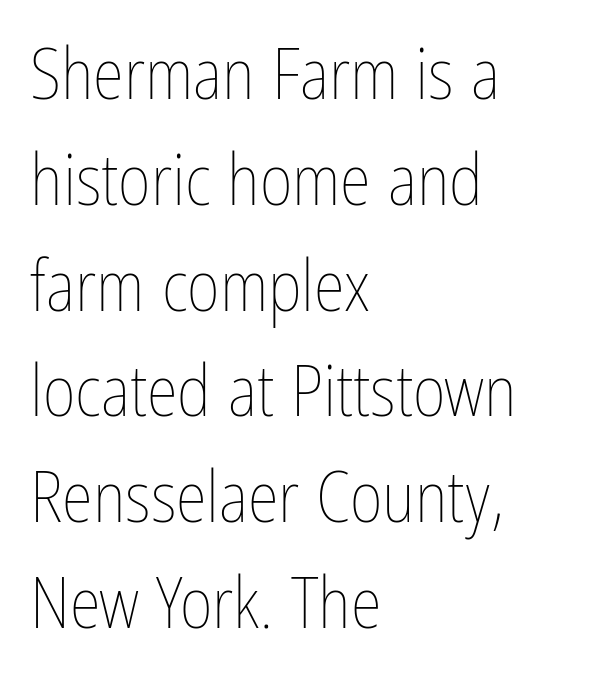
The image shows 71 px thin, condensed type, upright; set left-aligned, normal line spacing (1.49x), normal letter spacing, not underlined; low stroke contrast and a medium x-height.
